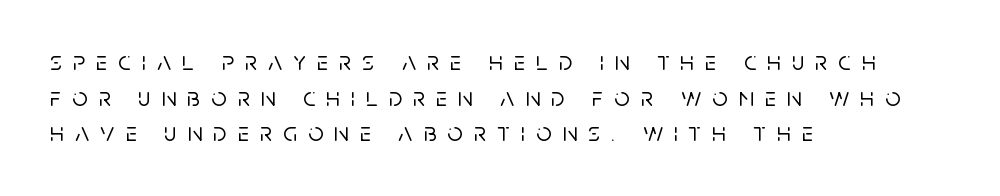
The image shows 27 px text type, upright; set left-aligned, normal line spacing (1.32x), unusually wide letter spacing (+0.41 em), not underlined.
